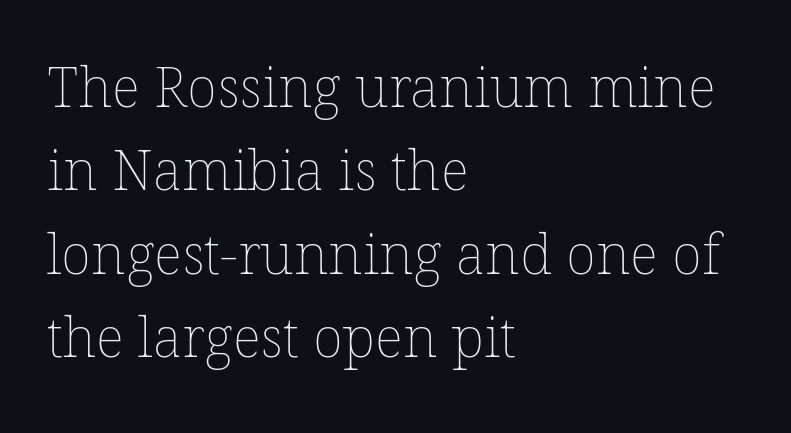
{"bold": "no", "weight": "thin", "width": "normal", "stroke_contrast": "low", "x_height": "medium", "monospaced": "no", "underline": "no", "align": "left", "line_spacing": "normal", "line_spacing_ratio": 1.49, "letter_spacing": "normal", "letter_spacing_em": 0.0, "glyph_px": 56}
